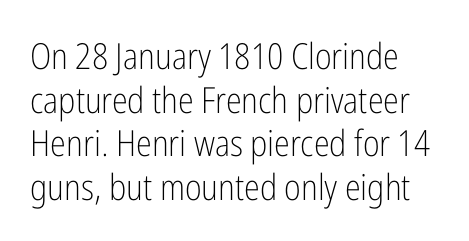
The rendering uses natural spacing where letterforms have individual widths. Inter-character spacing is left at the font's built-in metrics. Designer's note — italics off, roman on. Letters rest on an invisible, unmarked baseline.
